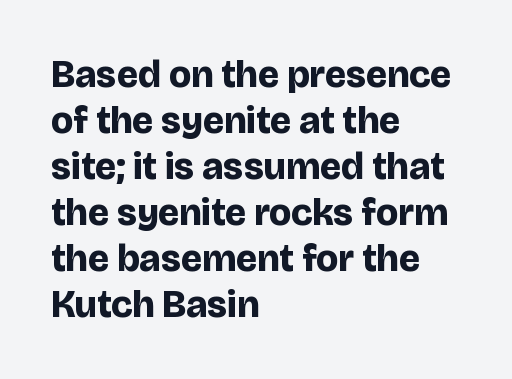
Unlike a traditional serif, this face leaves its strokes unadorned. Character widths vary here, with narrow letters taking less room than wide ones. Rule under the text: the space is simply empty. Notice how thick the strokes are: this is what a full bold looks like.
